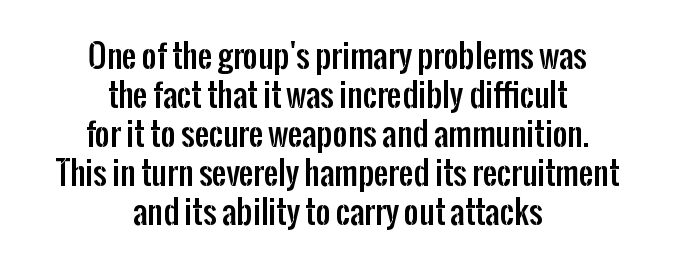
{"serif": "no", "italic": "no", "width": "condensed", "stroke_contrast": "low", "x_height": "medium", "monospaced": "no", "underline": "no", "align": "center", "line_spacing_ratio": 1.22, "letter_spacing": "normal", "letter_spacing_em": 0.0, "glyph_px": 32}
